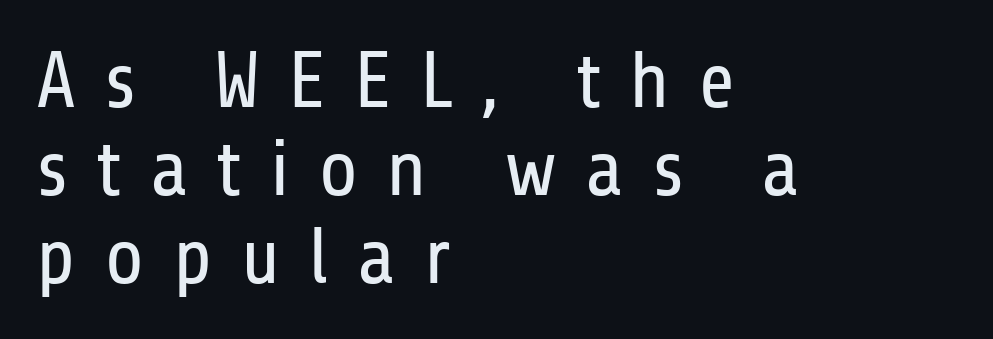
The image shows 80 px regular-weight, condensed sans-serif type, upright; set left-aligned, tight line spacing (1.1x), unusually wide letter spacing (+0.35 em), not underlined; low stroke contrast and a medium x-height.
